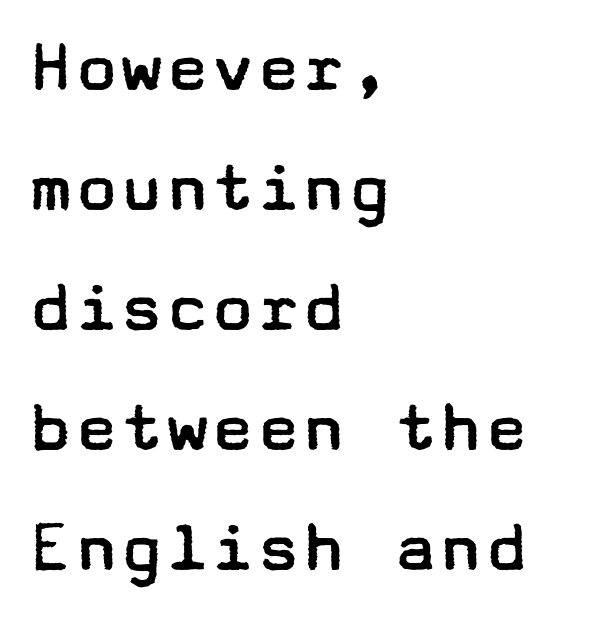
Q: Is the text bold? A: No.
Q: Is the text italic (slanted)? A: No, it is upright.
Q: Is the typeface a serif or a sans-serif typeface? A: Sans-serif.
Q: Is the text underlined? A: No.
Q: How is the paragraph aligned? A: Left-aligned.
Q: Is the spacing between letters normal or unusually wide? A: Normal.
Q: Is the spacing between lines tight, normal or loose? A: Normal.
Q: Width (condensed, normal, or wide)? A: Wide.
Q: Stroke contrast? A: Low.
Q: x-height? A: Medium.
